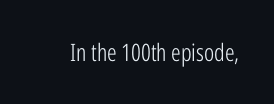
Only glyphs here, with clear space below each row. Notice how the stems are strictly vertical — no italics here. Between one letter and the next there's only the usual sliver of space. Is this a heavy cut? Hardly; it is regular or lighter.
